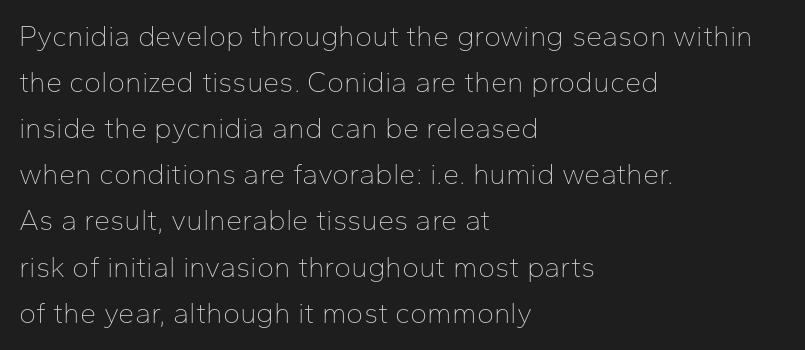
Q: Is the text bold? A: No.
Q: Is the text italic (slanted)? A: No, it is upright.
Q: Is the typeface a serif or a sans-serif typeface? A: Sans-serif.
Q: Is the text underlined? A: No.
Q: How is the paragraph aligned? A: Left-aligned.
Q: Is the spacing between letters normal or unusually wide? A: Normal.
Q: Is the spacing between lines tight, normal or loose? A: Normal.
Q: Width (condensed, normal, or wide)? A: Normal.
Q: Stroke contrast? A: Low.
Q: x-height? A: Medium.
Q: Monospaced? A: No.
